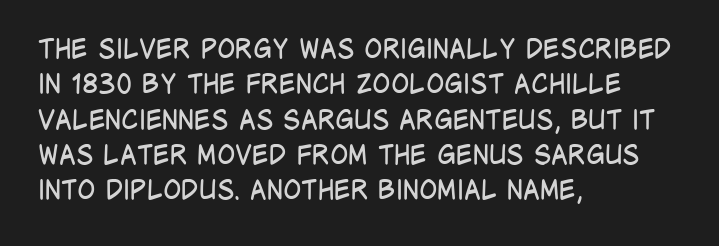
Q: Is the text bold? A: No.
Q: Is the text italic (slanted)? A: No, it is upright.
Q: Is the text underlined? A: No.
Q: How is the paragraph aligned? A: Left-aligned.
Q: Is the spacing between letters normal or unusually wide? A: Normal.
Q: Is the spacing between lines tight, normal or loose? A: Normal.
